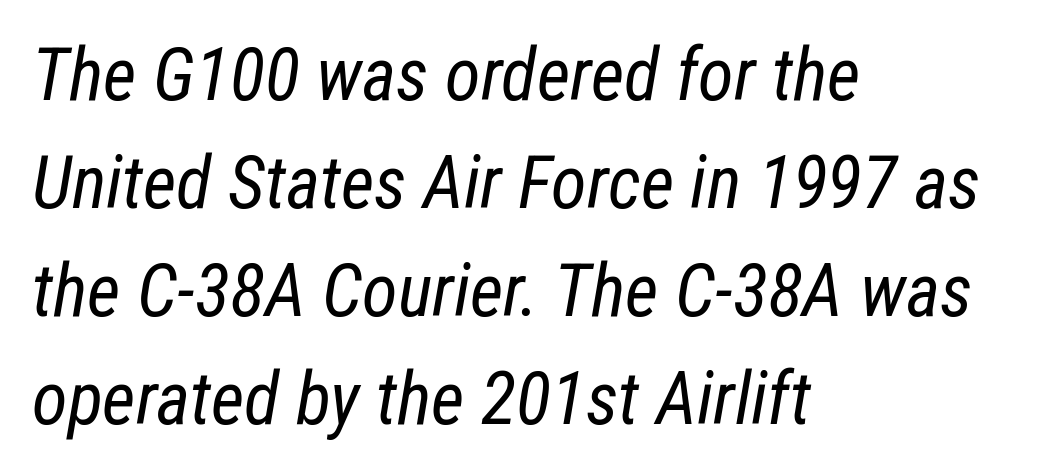
There's an unmistakable incline to the writing here. This sample has the flowing, uneven cadence of proportional lettering. Does the copy run flush right? No — it runs flush left. Tracking here is standard; glyphs follow each other at the usual distance. Leading matches the norm, producing a regular column. Underlining? Definitely not there.
